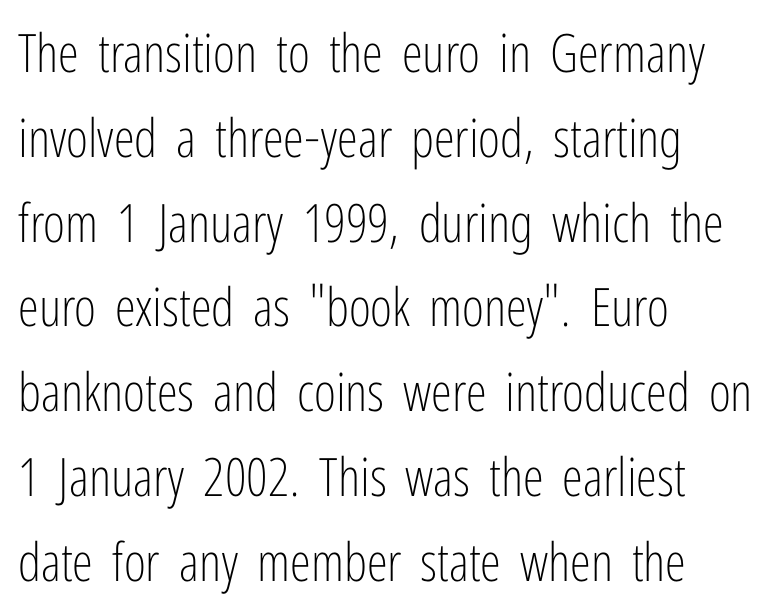
The paragraph shown leans on its left margin. Vertical spacing — default. The characters are drawn with everyday or finer stroke widths. Grotesque or geometric, the face here clearly has no serifs. The passage shown is typed in a proportional face where columns would drift. The lettering holds an erect, upright posture throughout.
